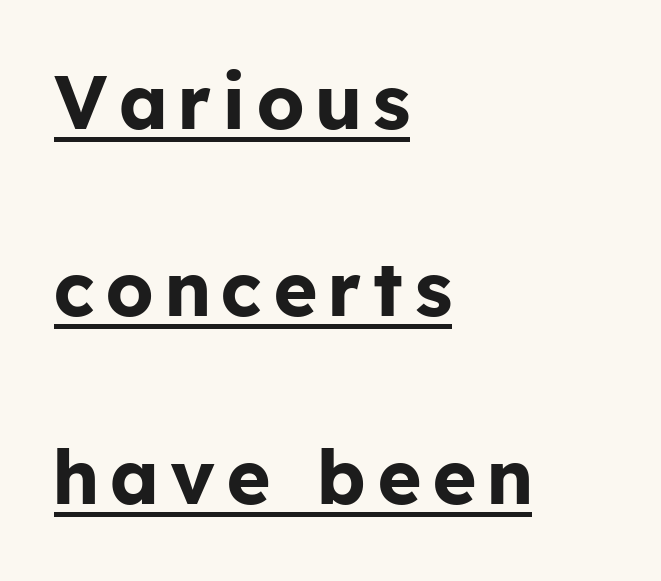
Q: Is the text bold? A: Yes.
Q: Is the text italic (slanted)? A: No, it is upright.
Q: Is the typeface a serif or a sans-serif typeface? A: Sans-serif.
Q: Is the text underlined? A: Yes.
Q: How is the paragraph aligned? A: Left-aligned.
Q: Is the spacing between lines tight, normal or loose? A: Loose.
Q: Width (condensed, normal, or wide)? A: Normal.
Q: Stroke contrast? A: Low.
Q: x-height? A: Medium.
Q: Monospaced? A: No.
